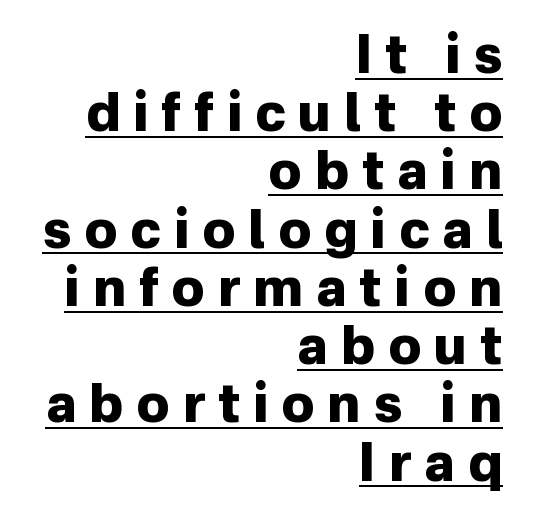
The image shows 52 px heavy sans-serif type, upright; set right-aligned, tight line spacing (1.12x), unusually wide letter spacing (+0.25 em), underlined; low stroke contrast and a medium x-height.
